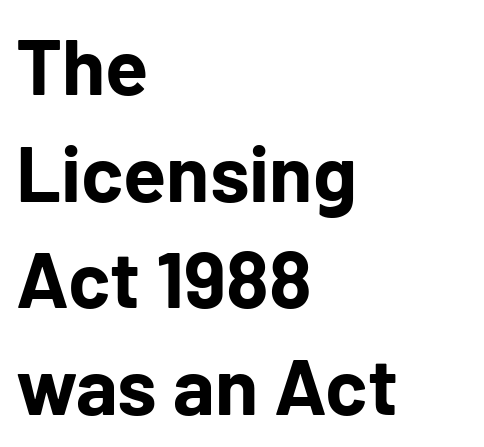
Q: Is the text bold? A: Yes.
Q: Is the text italic (slanted)? A: No, it is upright.
Q: Is the typeface a serif or a sans-serif typeface? A: Sans-serif.
Q: Is the text underlined? A: No.
Q: How is the paragraph aligned? A: Left-aligned.
Q: Is the spacing between letters normal or unusually wide? A: Normal.
Q: Is the spacing between lines tight, normal or loose? A: Normal.
Q: Width (condensed, normal, or wide)? A: Normal.
Q: Stroke contrast? A: Low.
Q: x-height? A: Medium.
Q: Monospaced? A: No.
